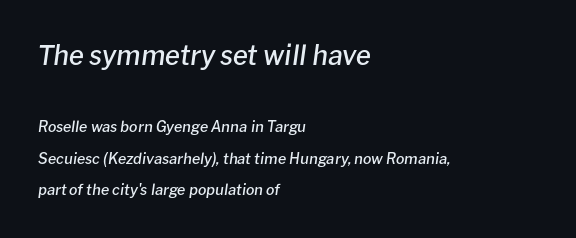
Q: Is the text bold? A: Semi-bold.
Q: Is the text italic (slanted)? A: Yes, it leans right by about 8 degrees.
Q: Is the text underlined? A: No.
Q: How is the paragraph aligned? A: Left-aligned.
Q: Is the spacing between letters normal or unusually wide? A: Normal.
Q: Is the spacing between lines tight, normal or loose? A: Loose.
Q: Which block of text is set in a larger size, the first (top) or the second (bottom)? A: The first (top) one.
